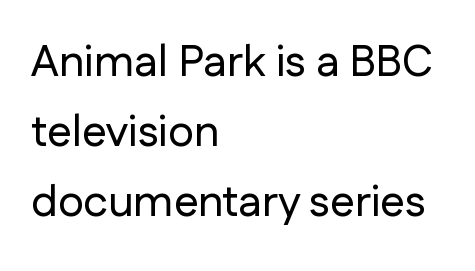
The image shows 44 px sans-serif type, upright; set left-aligned, normal line spacing (1.59x), normal letter spacing, not underlined; low stroke contrast and a medium x-height.
